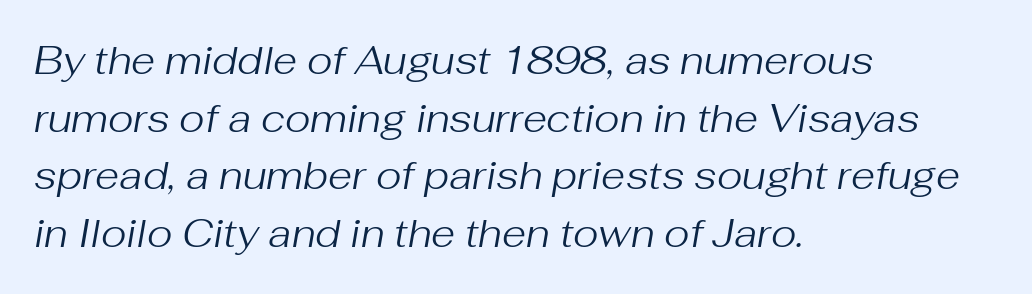
The image shows 39 px regular-weight type, italic (leaning right); set left-aligned, normal line spacing (1.48x), normal letter spacing, not underlined; medium stroke contrast and a medium x-height.
